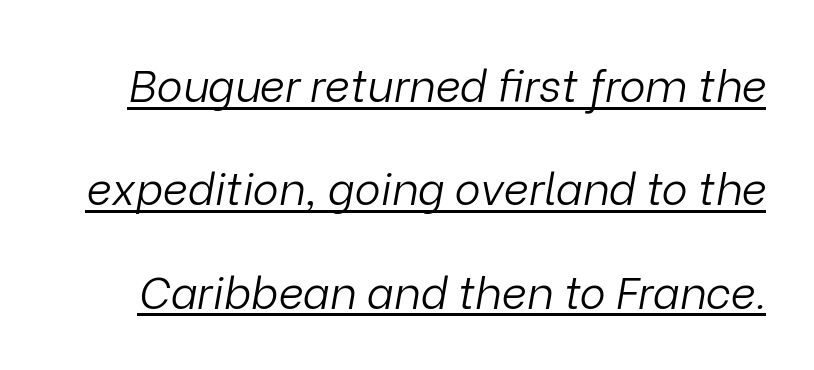
{"italic": "yes", "lean": "right", "slant_degrees": 9, "bold": "no", "weight": "light", "width": "normal", "stroke_contrast": "low", "x_height": "medium", "monospaced": "no", "underline": "yes", "line_spacing": "loose", "line_spacing_ratio": 2.35, "letter_spacing": "normal", "letter_spacing_em": 0.0, "glyph_px": 44}
